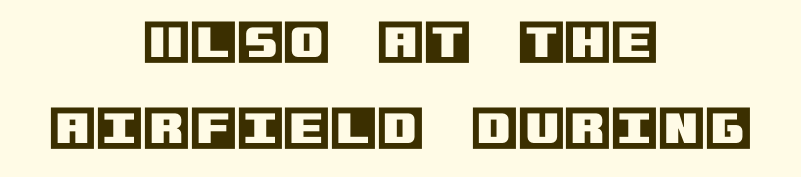
The image shows 48 px text type, upright; set centered, line spacing 1.8x, normal letter spacing, not underlined; a large x-height.
